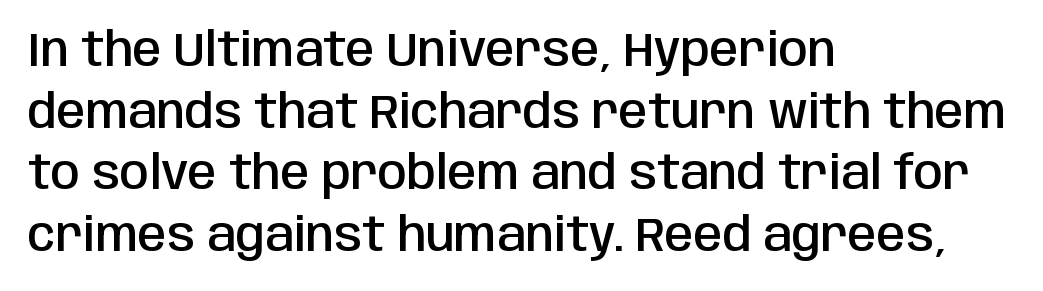
The foot of each line stays bare and open. These lines were composed using upright roman letters. Serif or sans? Sans — the stroke terminals are bare. These lines are rendered in a variable-pitch font.
